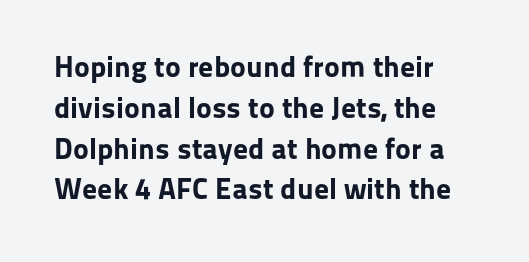
{"serif": "no", "italic": "no", "bold": "yes", "weight": "bold", "width": "normal", "stroke_contrast": "low", "x_height": "medium", "monospaced": "no", "underline": "no", "line_spacing": "normal", "line_spacing_ratio": 1.36, "letter_spacing": "normal", "letter_spacing_em": 0.0, "glyph_px": 30}
